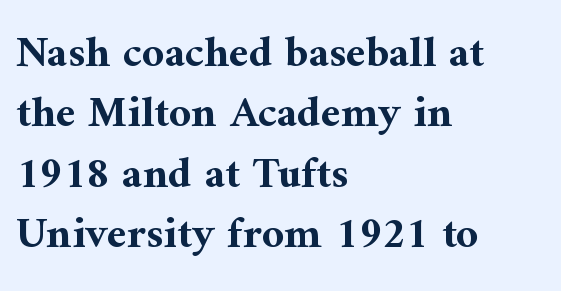
One glance says typical: line gaps are just what's usual. The text was rendered using a seriffed face with decorative stroke endings. Is the letter spacing exaggerated? No — it looks like the ordinary default. The letters advance in unequal steps, a hallmark of proportional type. Leftover space on each line is placed entirely after the last word.
